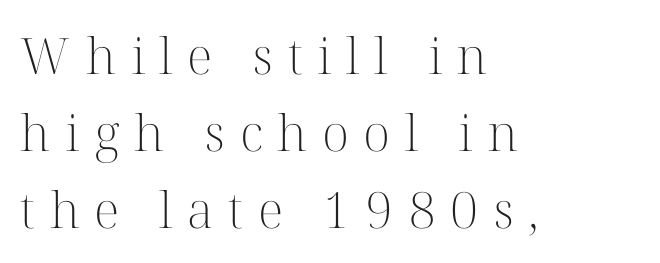
The face used here is proportionally spaced, like ordinary book or web type. The lines are quadded left. The font sits on the lighter half of the weight spectrum, regular included. Between one letter and the next there's a generous, obvious gap.
